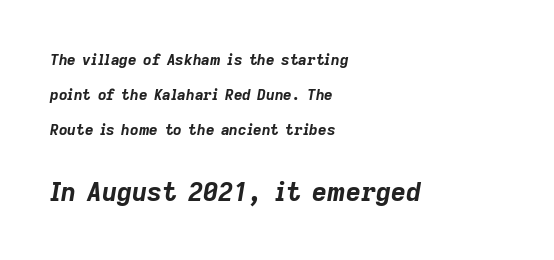
The image shows 26 px bold type, italic (leaning right); set left-aligned, loose line spacing (2.32x), normal letter spacing, not underlined; the second (bottom) block is 1.73x larger.
